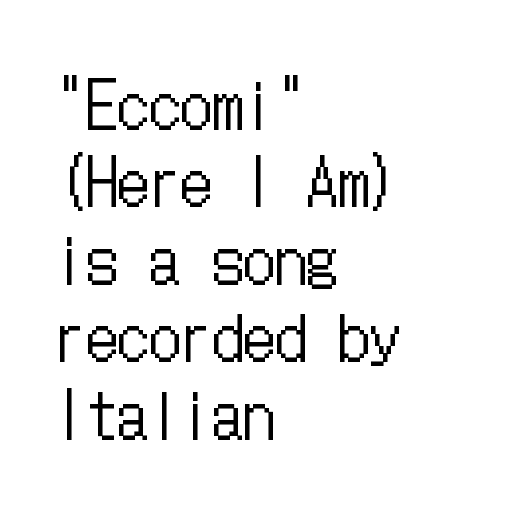
Glance below the letters and you will spot only blank space. Each word holds together tightly as a unit, with standard inter-letter gaps. These lines are set flush left with a ragged right edge. Ordinary non-slanted type is in use. The cut favours lightness, reaching ordinary text weight at its darkest.
